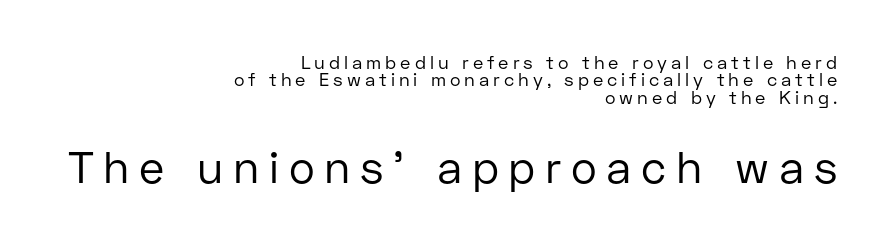
Q: Is the text bold? A: No.
Q: Is the text italic (slanted)? A: No, it is upright.
Q: Is the typeface a serif or a sans-serif typeface? A: Sans-serif.
Q: Is the text underlined? A: No.
Q: How is the paragraph aligned? A: Right-aligned.
Q: Is the spacing between letters normal or unusually wide? A: Unusually wide.
Q: Is the spacing between lines tight, normal or loose? A: Tight.
Q: Which block of text is set in a larger size, the first (top) or the second (bottom)? A: The second (bottom) one.
Q: Width (condensed, normal, or wide)? A: Normal.
Q: Stroke contrast? A: Low.
Q: x-height? A: Medium.
Q: Monospaced? A: No.
